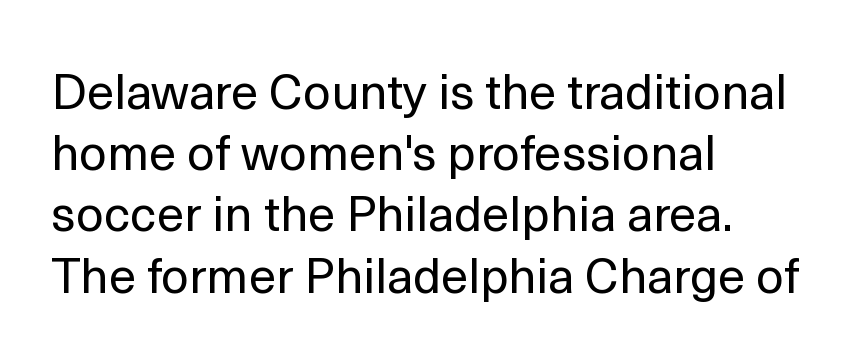
Vertical strokes here are truly vertical. Characters follow at the spacing the type designer built in. The passage shown is typeset with a sans-serif family. Lines of text with bare space underneath. Letters have the restrained weight of plain body copy at most.
